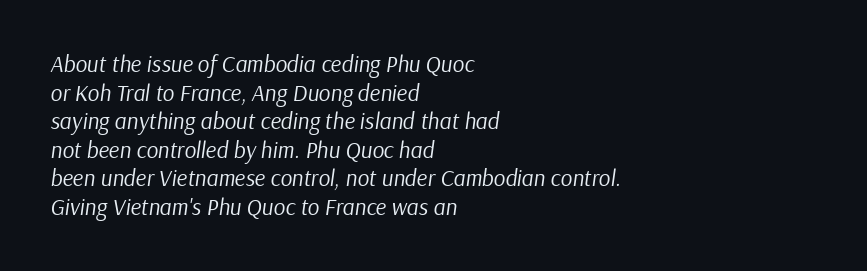
The image shows 23 px text type, italic (leaning right); set left-aligned, line spacing 1.24x, normal letter spacing, not underlined.
